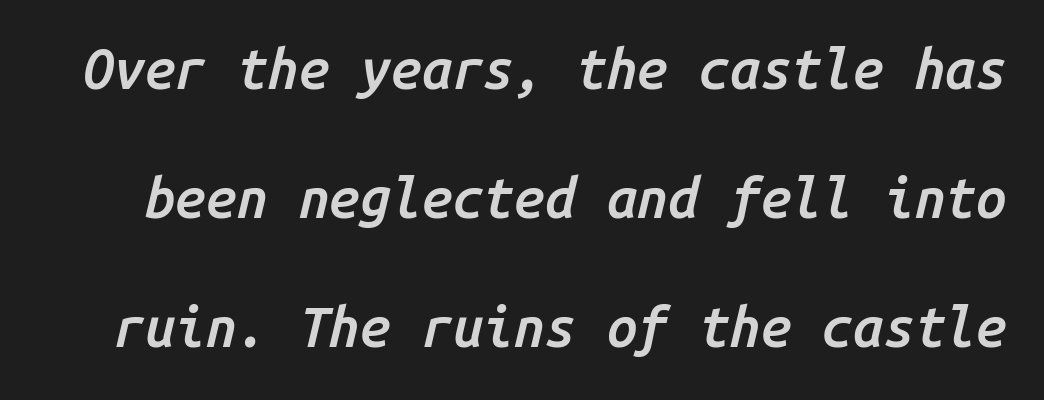
The image shows 55 px semibold type, italic (leaning right), monospaced; set loose line spacing (2.35x), normal letter spacing, not underlined; low stroke contrast and a medium x-height.
